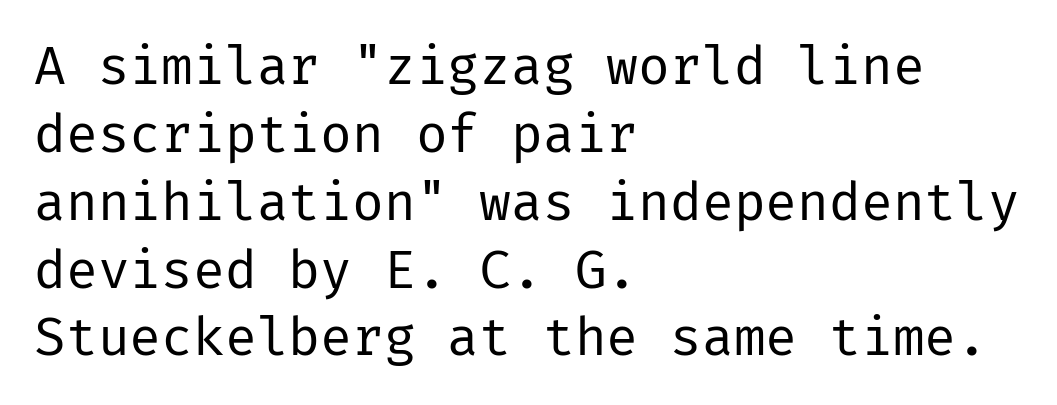
{"serif": "no", "italic": "no", "bold": "no", "weight": "regular", "width": "normal", "stroke_contrast": "low", "x_height": "medium", "underline": "no", "align": "left", "line_spacing": "normal", "line_spacing_ratio": 1.28, "letter_spacing": "normal", "letter_spacing_em": 0.0, "glyph_px": 53}
